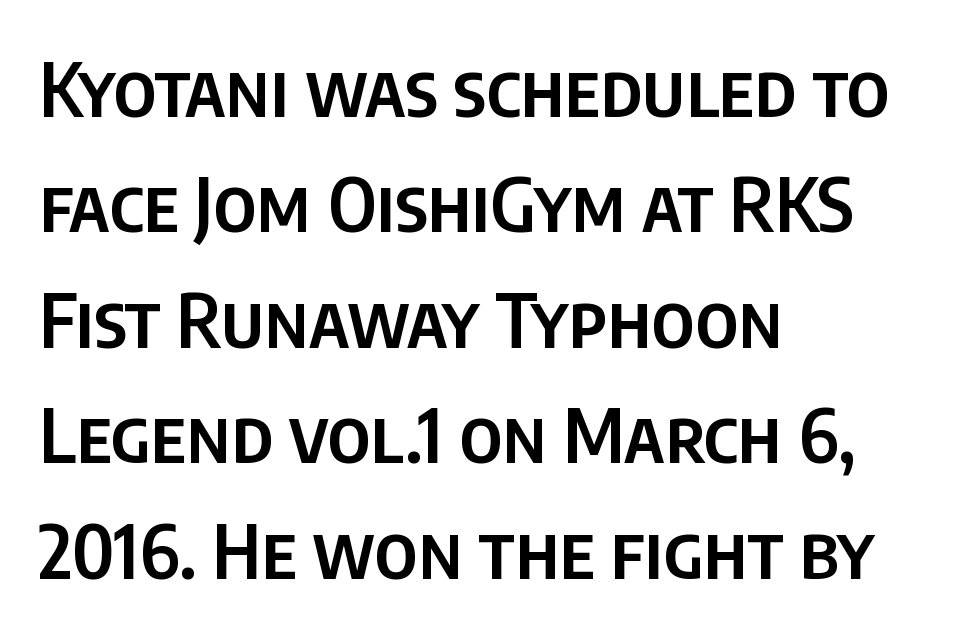
Notice how the passage keeps a crisp vertical edge on the left only. It's the straight-up-and-down kind of type. Compared with typical paragraphs, the rows here are spaced about the same. A typesetter would call this proportional, since set widths differ per character. Note: no serifs on the glyphs. Compared with typical body copy, the letter spacing here is the same.
